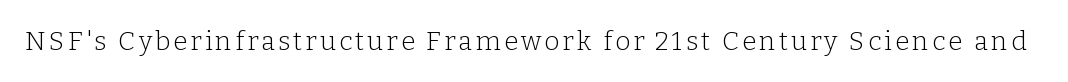
{"italic": "no", "bold": "no", "underline": "no", "glyph_px": 26}
